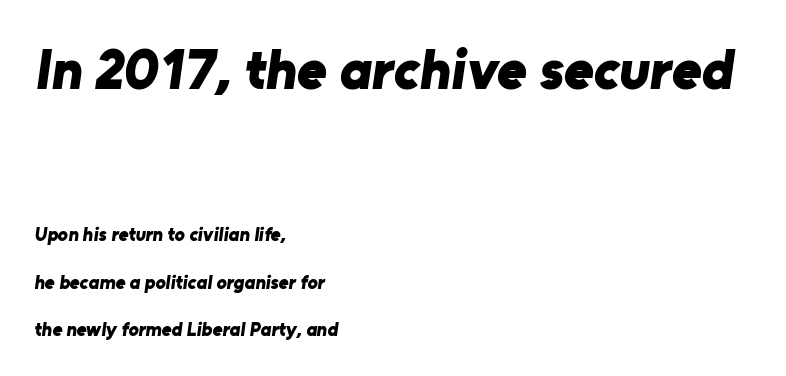
Think of a printed novel: that variable character pitch is what you see here. All the whitespace from short lines collects on the right. Look at the tracking — it's just the regular setting, nothing added. The letters in the upper block stand taller than those in the block below. Only glyphs here, with clear space below each row.
